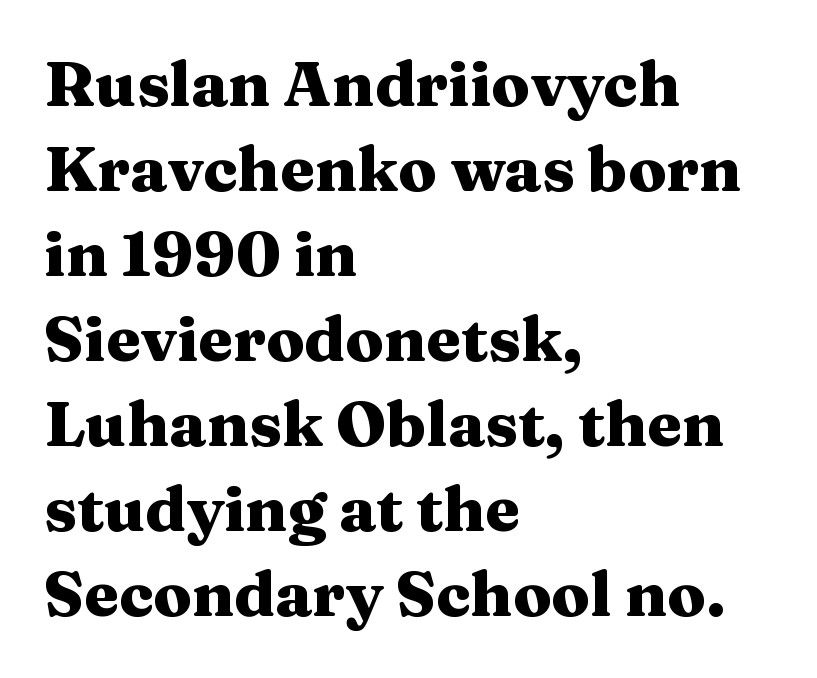
{"serif": "yes", "italic": "no", "bold": "yes", "weight": "heavy", "width": "wide", "stroke_contrast": "medium", "x_height": "medium", "monospaced": "no", "underline": "no", "align": "left", "line_spacing": "normal", "line_spacing_ratio": 1.35, "letter_spacing": "normal", "letter_spacing_em": 0.0, "glyph_px": 63}
